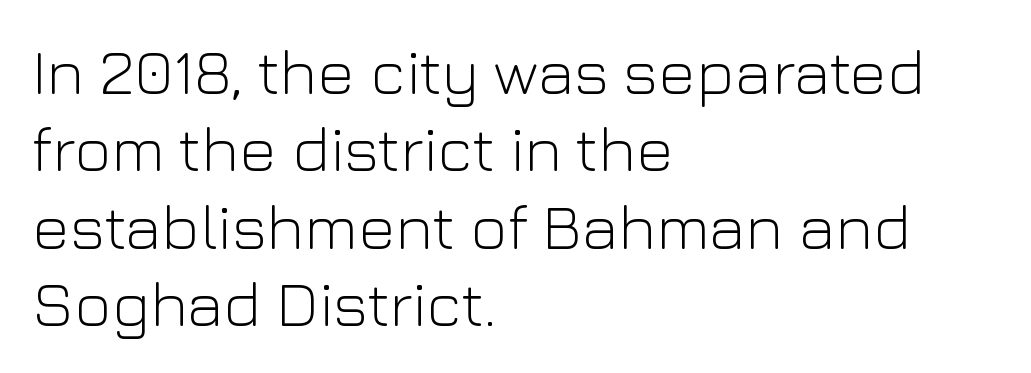
Q: Is the text bold? A: No.
Q: Is the text italic (slanted)? A: No, it is upright.
Q: Is the typeface a serif or a sans-serif typeface? A: Sans-serif.
Q: Is the text underlined? A: No.
Q: How is the paragraph aligned? A: Left-aligned.
Q: Is the spacing between letters normal or unusually wide? A: Normal.
Q: Width (condensed, normal, or wide)? A: Normal.
Q: Stroke contrast? A: Low.
Q: x-height? A: Medium.
Q: Monospaced? A: No.
